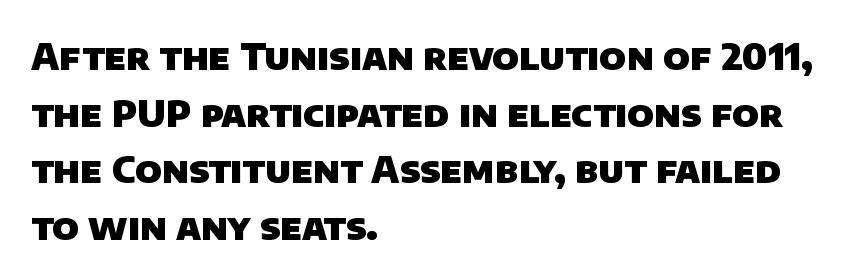
Q: Is the text bold? A: Yes.
Q: Is the typeface a serif or a sans-serif typeface? A: Sans-serif.
Q: Is the text underlined? A: No.
Q: How is the paragraph aligned? A: Left-aligned.
Q: Is the spacing between letters normal or unusually wide? A: Normal.
Q: Is the spacing between lines tight, normal or loose? A: Normal.
Q: Width (condensed, normal, or wide)? A: Normal.
Q: Stroke contrast? A: Low.
Q: x-height? A: Large.
Q: Monospaced? A: No.
